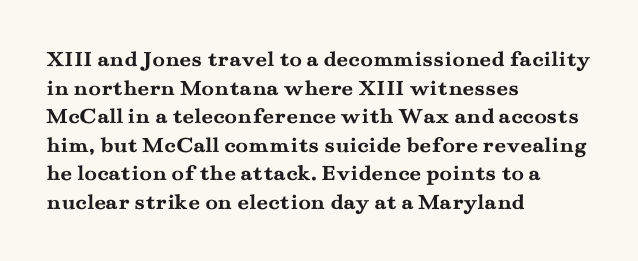
The image shows 23 px bold type, upright; set left-aligned, line spacing 1.24x, normal letter spacing, not underlined.
